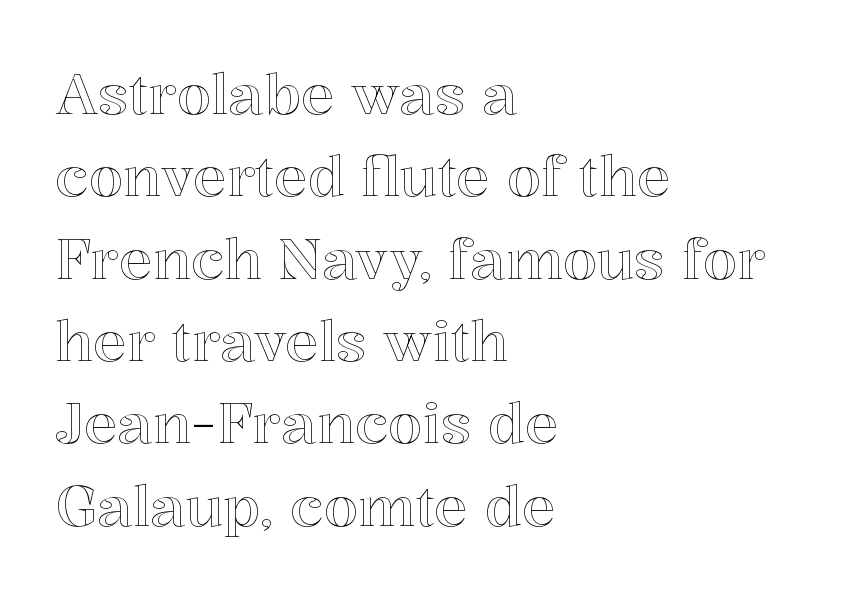
Q: Is the text italic (slanted)? A: No, it is upright.
Q: Is the text underlined? A: No.
Q: How is the paragraph aligned? A: Left-aligned.
Q: Is the spacing between letters normal or unusually wide? A: Normal.
Q: Is the spacing between lines tight, normal or loose? A: Normal.
Q: Width (condensed, normal, or wide)? A: Normal.
Q: x-height? A: Medium.
Q: Monospaced? A: No.
